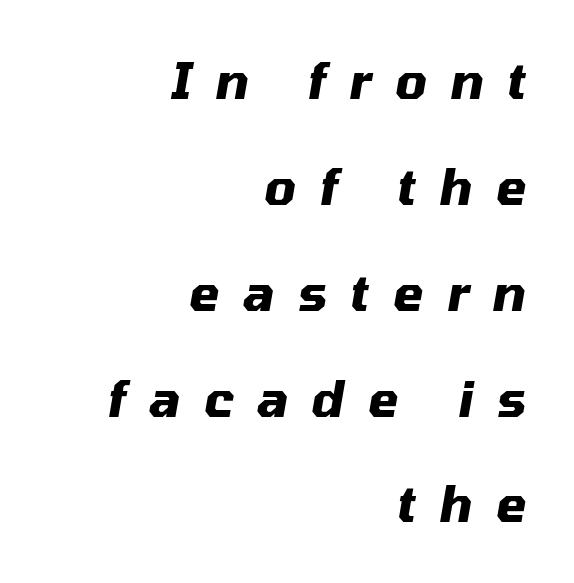
{"italic": "yes", "lean": "right", "slant_degrees": 10, "bold": "yes", "weight": "heavy", "width": "normal", "stroke_contrast": "medium", "x_height": "medium", "monospaced": "no", "underline": "no", "align": "right", "line_spacing": "loose", "line_spacing_ratio": 2.16, "letter_spacing": "wide", "letter_spacing_em": 0.48, "glyph_px": 49}
